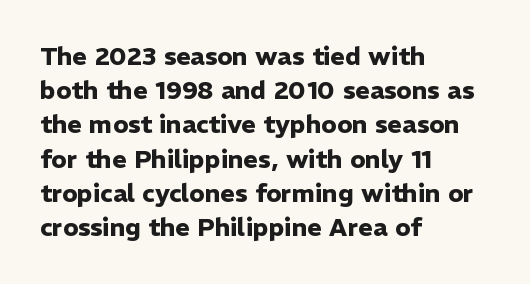
Q: Is the text bold? A: Yes.
Q: Is the text italic (slanted)? A: No, it is upright.
Q: Is the text underlined? A: No.
Q: How is the paragraph aligned? A: Left-aligned.
Q: Is the spacing between letters normal or unusually wide? A: Normal.
Q: Is the spacing between lines tight, normal or loose? A: Normal.
